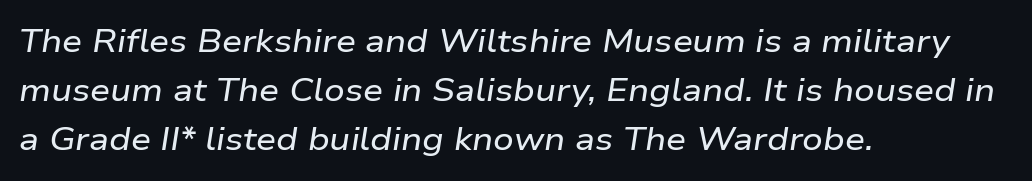
{"italic": "yes", "lean": "right", "slant_degrees": 9, "width": "wide", "stroke_contrast": "low", "x_height": "medium", "monospaced": "no", "underline": "no", "align": "left", "line_spacing": "normal", "line_spacing_ratio": 1.53, "letter_spacing": "normal", "letter_spacing_em": 0.0, "glyph_px": 32}
